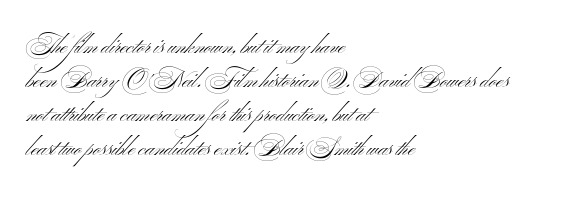
Q: Is the text bold? A: No.
Q: Is the text italic (slanted)? A: Yes.
Q: Is the text underlined? A: No.
Q: How is the paragraph aligned? A: Left-aligned.
Q: Is the spacing between letters normal or unusually wide? A: Normal.
Q: Is the spacing between lines tight, normal or loose? A: Normal.
